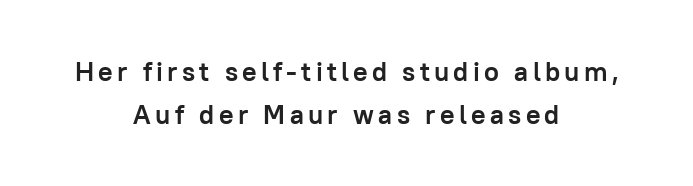
Weight: bold. Decoration check: the copy has no underline. How would I describe the line gaps? Plain and ordinary. The text block is weighted toward neither margin, spreading evenly from the middle. Upright lettering throughout.
